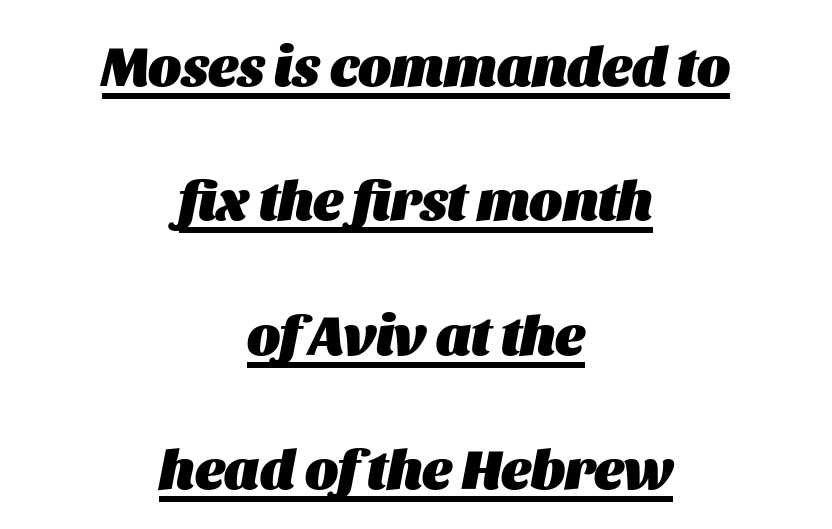
Q: Is the text bold? A: Yes.
Q: Is the text italic (slanted)? A: Yes, it leans right by about 11 degrees.
Q: Is the text underlined? A: Yes.
Q: How is the paragraph aligned? A: Centered.
Q: Is the spacing between letters normal or unusually wide? A: Normal.
Q: Is the spacing between lines tight, normal or loose? A: Loose.
Q: Width (condensed, normal, or wide)? A: Normal.
Q: Stroke contrast? A: Medium.
Q: x-height? A: Large.
Q: Monospaced? A: No.
